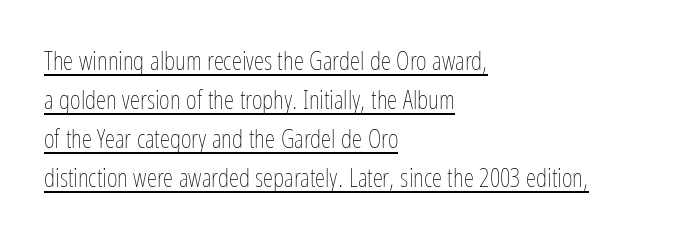
Q: Is the text bold? A: No.
Q: Is the text italic (slanted)? A: No, it is upright.
Q: Is the text underlined? A: Yes.
Q: How is the paragraph aligned? A: Left-aligned.
Q: Is the spacing between letters normal or unusually wide? A: Normal.
Q: Is the spacing between lines tight, normal or loose? A: Normal.
